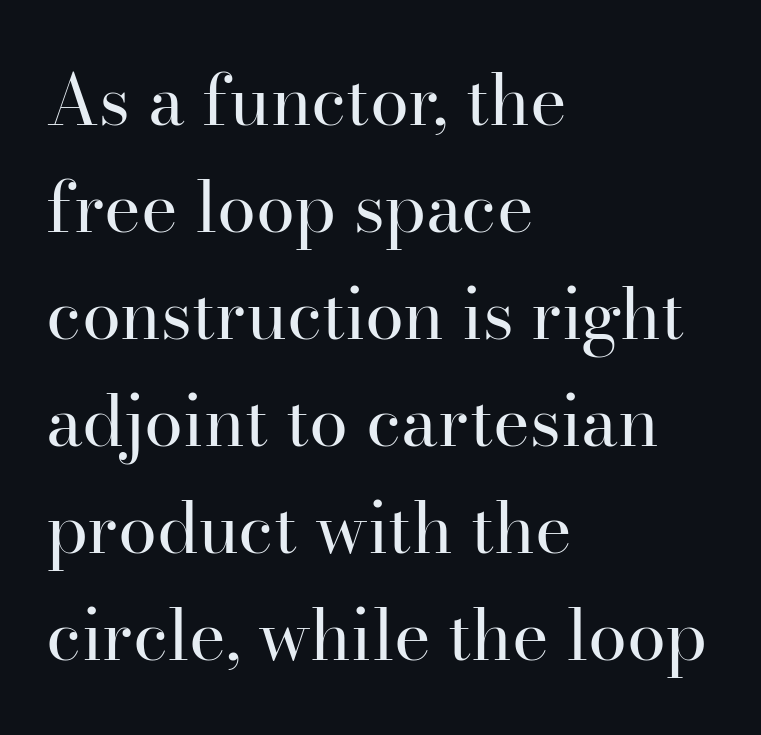
Q: Is the text bold? A: No.
Q: Is the text italic (slanted)? A: No, it is upright.
Q: Is the typeface a serif or a sans-serif typeface? A: Serif.
Q: Is the text underlined? A: No.
Q: How is the paragraph aligned? A: Left-aligned.
Q: Is the spacing between letters normal or unusually wide? A: Normal.
Q: Is the spacing between lines tight, normal or loose? A: Normal.
Q: Width (condensed, normal, or wide)? A: Normal.
Q: Stroke contrast? A: High.
Q: x-height? A: Small.
Q: Monospaced? A: No.
